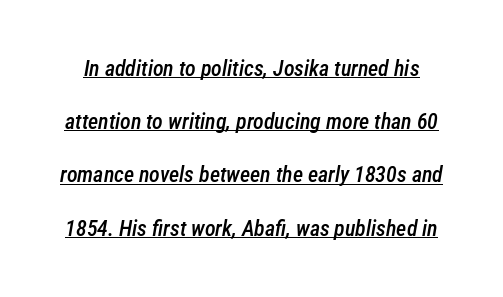
Q: Is the text bold? A: Semi-bold.
Q: Is the text italic (slanted)? A: Yes, it leans right by about 12 degrees.
Q: Is the text underlined? A: Yes.
Q: Is the spacing between letters normal or unusually wide? A: Normal.
Q: Is the spacing between lines tight, normal or loose? A: Loose.
